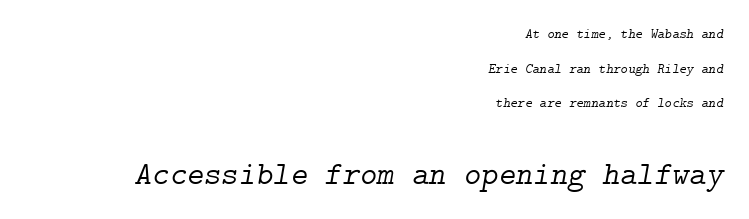
Q: Is the text bold? A: No.
Q: Is the text italic (slanted)? A: Yes, it leans right by about 9 degrees.
Q: Is the typeface a serif or a sans-serif typeface? A: Serif.
Q: Is the text underlined? A: No.
Q: How is the paragraph aligned? A: Right-aligned.
Q: Is the spacing between letters normal or unusually wide? A: Normal.
Q: Is the spacing between lines tight, normal or loose? A: Loose.
Q: Which block of text is set in a larger size, the first (top) or the second (bottom)? A: The second (bottom) one.
Q: Width (condensed, normal, or wide)? A: Normal.
Q: Stroke contrast? A: Low.
Q: x-height? A: Medium.
